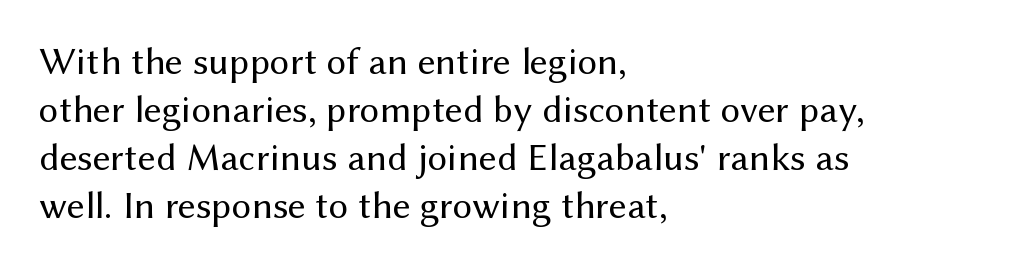
{"serif": "no", "italic": "no", "bold": "no", "weight": "regular", "width": "normal", "stroke_contrast": "medium", "x_height": "medium", "monospaced": "no", "underline": "no", "align": "left", "line_spacing_ratio": 1.23, "letter_spacing": "normal", "letter_spacing_em": 0.0, "glyph_px": 39}
